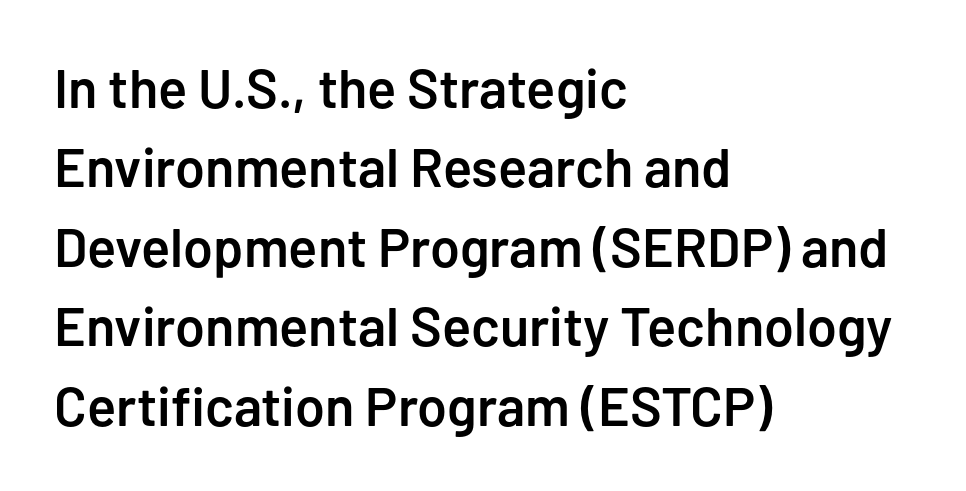
The image shows 54 px semibold sans-serif type, upright; set left-aligned, normal line spacing (1.47x), normal letter spacing, not underlined; low stroke contrast and a medium x-height.
